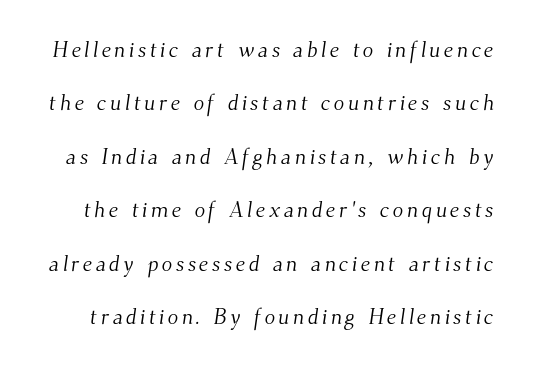
{"bold": "no", "underline": "no", "line_spacing": "loose", "line_spacing_ratio": 2.43, "glyph_px": 22}
